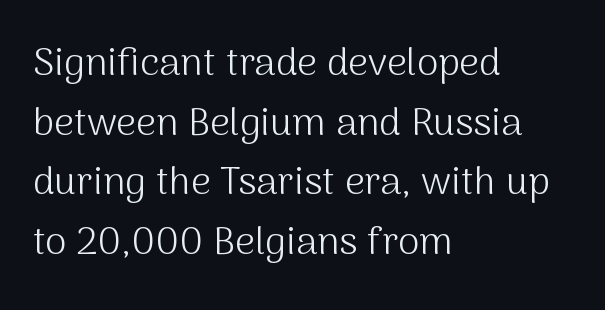
Q: Is the text bold? A: No.
Q: Is the text italic (slanted)? A: No, it is upright.
Q: Is the typeface a serif or a sans-serif typeface? A: Sans-serif.
Q: Is the text underlined? A: No.
Q: How is the paragraph aligned? A: Left-aligned.
Q: Is the spacing between letters normal or unusually wide? A: Normal.
Q: Is the spacing between lines tight, normal or loose? A: Normal.
Q: Width (condensed, normal, or wide)? A: Normal.
Q: Stroke contrast? A: Medium.
Q: x-height? A: Medium.
Q: Monospaced? A: No.
